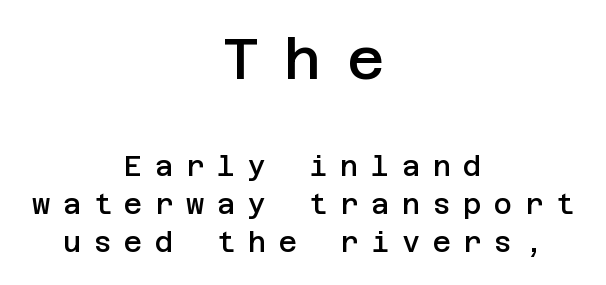
Q: Is the text bold? A: Semi-bold.
Q: Is the text italic (slanted)? A: No, it is upright.
Q: Is the typeface a serif or a sans-serif typeface? A: Sans-serif.
Q: Is the text underlined? A: No.
Q: How is the paragraph aligned? A: Centered.
Q: Is the spacing between letters normal or unusually wide? A: Unusually wide.
Q: Is the spacing between lines tight, normal or loose? A: Normal.
Q: Which block of text is set in a larger size, the first (top) or the second (bottom)? A: The first (top) one.
Q: Width (condensed, normal, or wide)? A: Normal.
Q: Stroke contrast? A: Low.
Q: x-height? A: Large.
